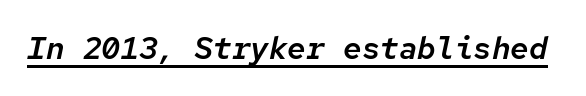
Inter-character spacing is left at the font's built-in metrics. The face used here is monospaced, like something from a code editor. If you drew a line through each stem, it would be angled. A baseline rule has been typeset under these characters.
